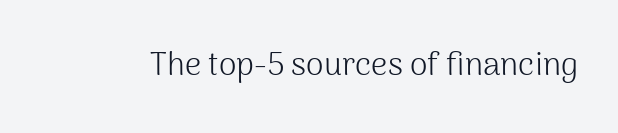
The image shows 32 px light sans-serif type, upright; set normal letter spacing, not underlined; medium stroke contrast and a medium x-height.
